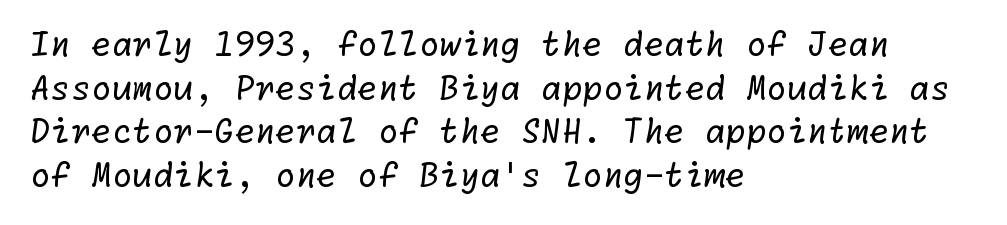
{"serif": "no", "bold": "no", "weight": "regular", "width": "normal", "stroke_contrast": "low", "x_height": "medium", "underline": "no", "align": "left", "line_spacing": "normal", "line_spacing_ratio": 1.32, "letter_spacing": "normal", "letter_spacing_em": 0.0, "glyph_px": 33}
